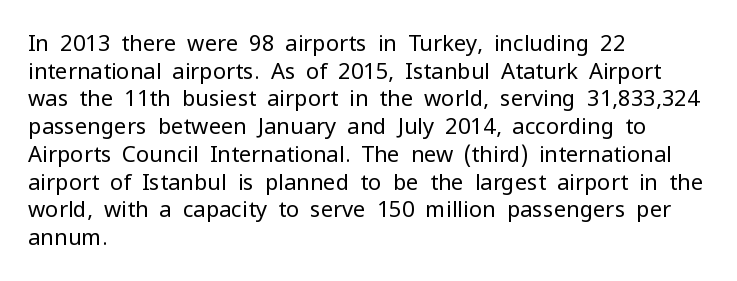
The typeface has the unassuming heft of standard copy or less. Vertical strokes here are truly vertical. A clean baseline with only descenders dipping below it. Default kerning and tracking; the words read as compact shapes.
